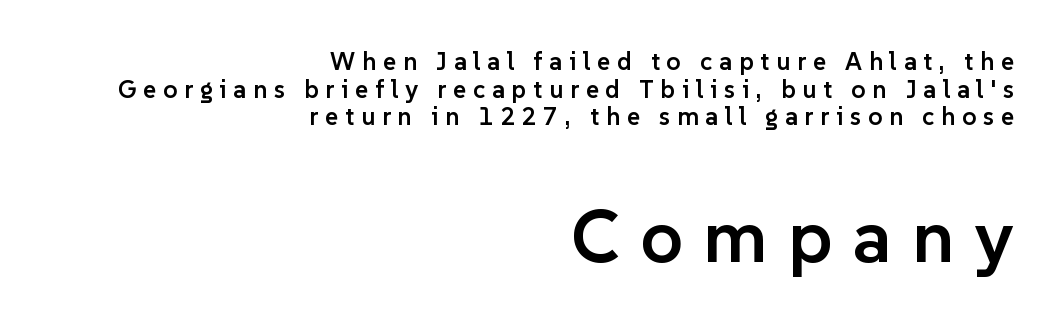
The image shows 75 px semibold sans-serif type, upright; set right-aligned, tight line spacing (1.11x), unusually wide letter spacing (+0.27 em), not underlined; the second (bottom) block is 3.0x larger; low stroke contrast and a medium x-height.
